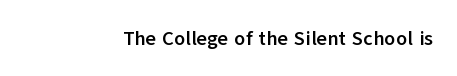
The rendering keeps characters at their native spacing. Underlining? Definitely not there. Nope, not italic — everything's standing straight. Set as a true bold cut, around the 700 mark.
